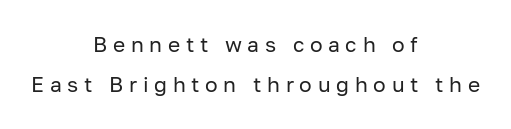
{"italic": "no", "bold": "no", "underline": "no", "align": "center", "line_spacing": "loose", "line_spacing_ratio": 1.91, "letter_spacing": "wide", "letter_spacing_em": 0.27, "glyph_px": 21}
